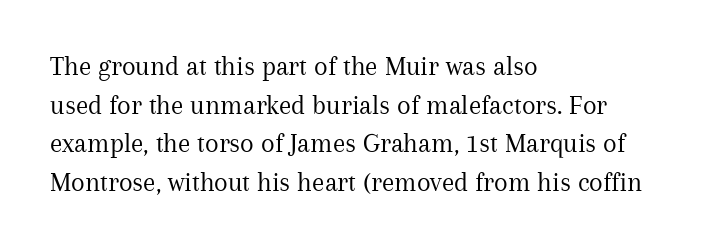
Each letter keeps its own natural width here, so spacing adapts to shape. The weight tops out at a normal text grade. A typesetter would label this face a serif. The line-height multiplier appears to be the usual default. This sample uses an upright cut, with every glyph sitting square on the baseline.
